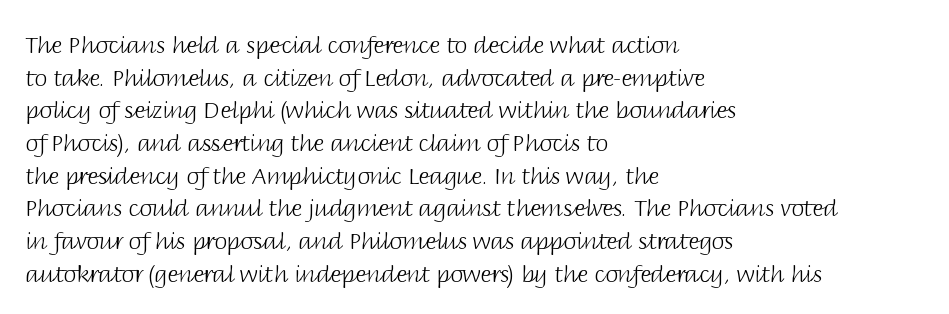
{"italic": "no", "bold": "no", "underline": "no", "align": "left", "line_spacing": "normal", "line_spacing_ratio": 1.42, "letter_spacing": "normal", "letter_spacing_em": 0.0, "glyph_px": 23}
